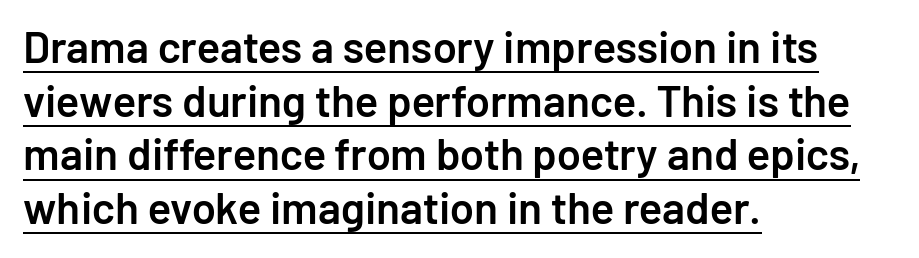
{"serif": "no", "italic": "no", "bold": "semi", "weight": "semibold", "width": "normal", "stroke_contrast": "low", "x_height": "medium", "monospaced": "no", "underline": "yes", "align": "left", "line_spacing_ratio": 1.22, "letter_spacing": "normal", "letter_spacing_em": 0.0, "glyph_px": 44}
